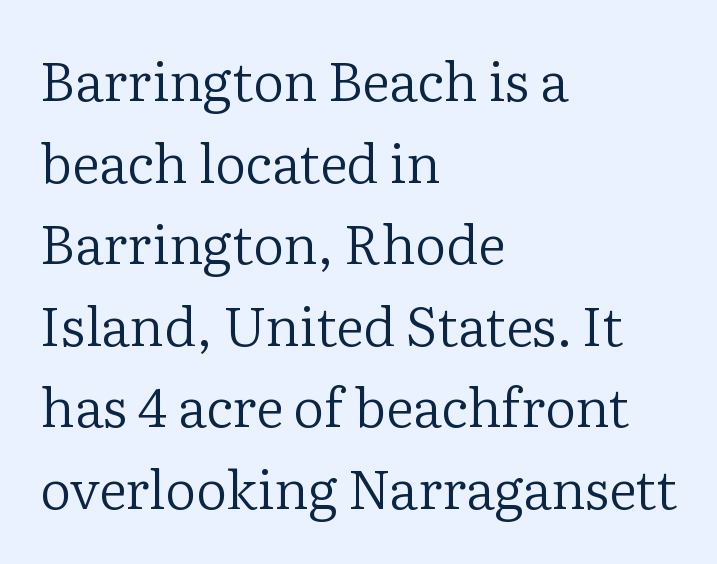
Q: Is the text bold? A: No.
Q: Is the text italic (slanted)? A: No, it is upright.
Q: Is the typeface a serif or a sans-serif typeface? A: Serif.
Q: Is the text underlined? A: No.
Q: How is the paragraph aligned? A: Left-aligned.
Q: Is the spacing between letters normal or unusually wide? A: Normal.
Q: Is the spacing between lines tight, normal or loose? A: Normal.
Q: Width (condensed, normal, or wide)? A: Normal.
Q: Stroke contrast? A: Low.
Q: x-height? A: Medium.
Q: Monospaced? A: No.
